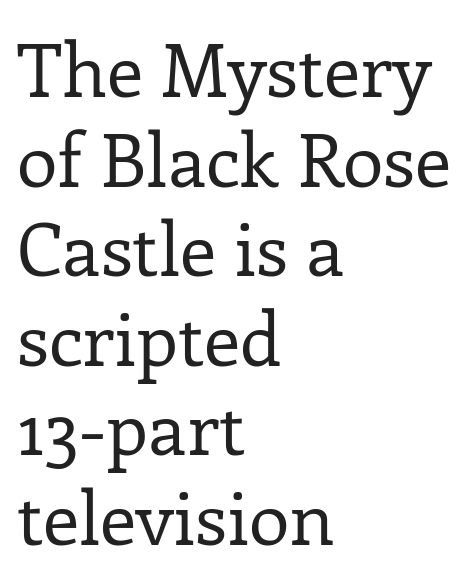
{"serif": "yes", "italic": "no", "bold": "no", "weight": "regular", "width": "normal", "stroke_contrast": "low", "x_height": "medium", "monospaced": "no", "underline": "no", "align": "left", "line_spacing_ratio": 1.21, "letter_spacing": "normal", "letter_spacing_em": 0.0, "glyph_px": 74}
